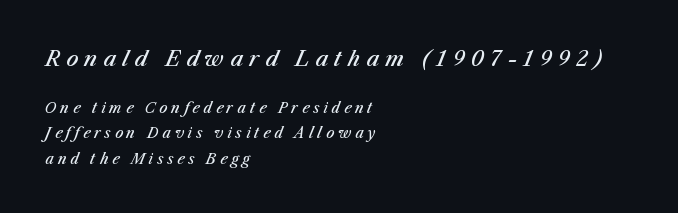
The image shows 21 px text type, italic (leaning right); set left-aligned, line spacing 1.79x, unusually wide letter spacing (+0.28 em), not underlined; the first (top) block is 1.5x larger.
